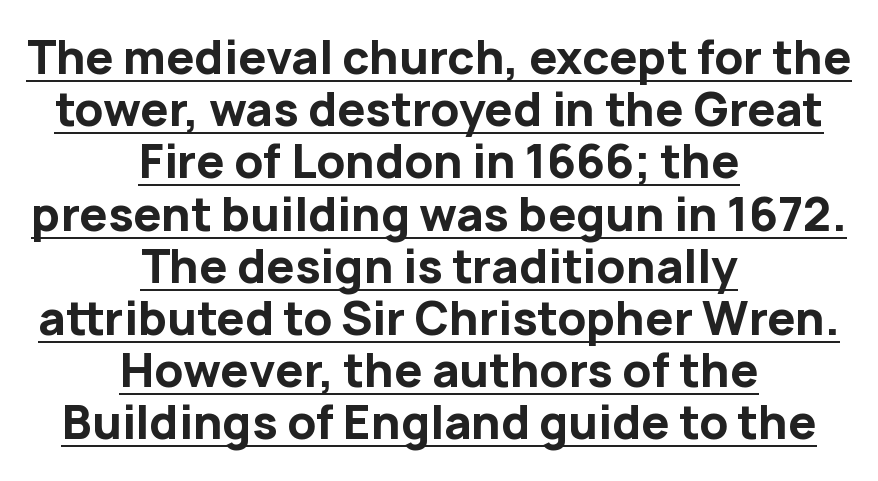
The image shows 45 px bold sans-serif type, upright; set centered, line spacing 1.16x, normal letter spacing, underlined; low stroke contrast and a medium x-height.
